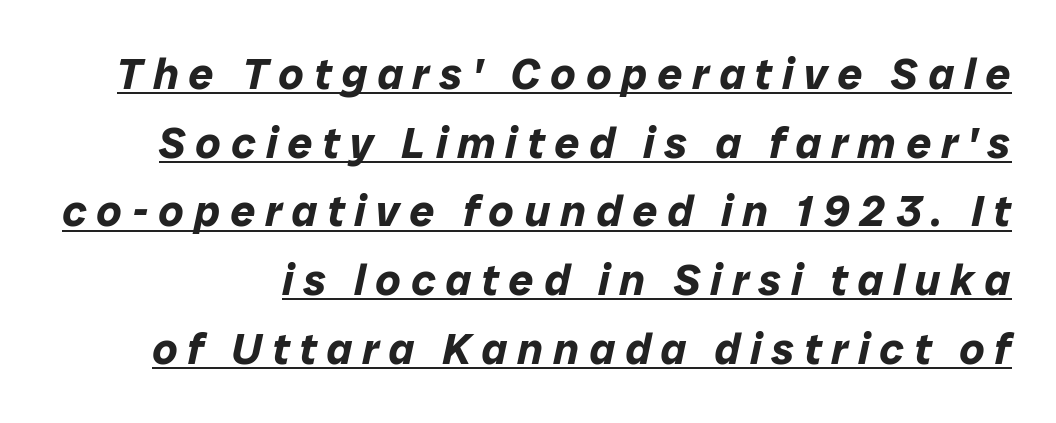
The image shows 44 px bold type, italic (leaning right); set normal line spacing (1.56x), unusually wide letter spacing (+0.23 em), underlined; low stroke contrast and a medium x-height.
